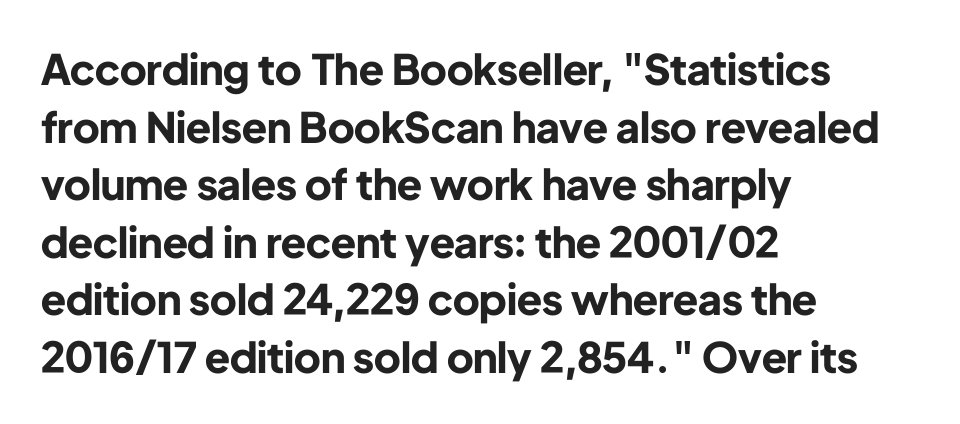
Q: Is the text bold? A: Yes.
Q: Is the text italic (slanted)? A: No, it is upright.
Q: Is the typeface a serif or a sans-serif typeface? A: Sans-serif.
Q: Is the text underlined? A: No.
Q: How is the paragraph aligned? A: Left-aligned.
Q: Is the spacing between letters normal or unusually wide? A: Normal.
Q: Is the spacing between lines tight, normal or loose? A: Normal.
Q: Width (condensed, normal, or wide)? A: Normal.
Q: Stroke contrast? A: Low.
Q: x-height? A: Medium.
Q: Monospaced? A: No.
